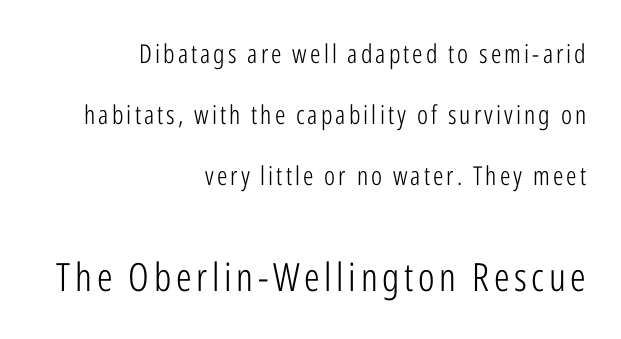
The image shows 39 px light, condensed sans-serif type, upright; set right-aligned, loose line spacing (2.35x), not underlined; the second (bottom) block is 1.5x larger; low stroke contrast and a medium x-height.
